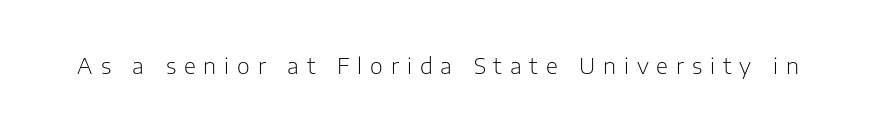
Q: Is the text bold? A: No.
Q: Is the text italic (slanted)? A: No, it is upright.
Q: Is the text underlined? A: No.
Q: Is the spacing between letters normal or unusually wide? A: Unusually wide.
